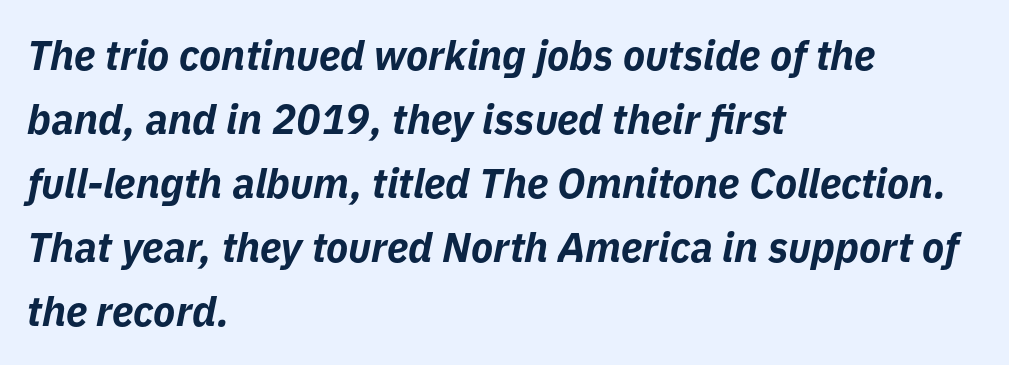
{"italic": "yes", "lean": "right", "slant_degrees": 11, "bold": "yes", "weight": "bold", "width": "normal", "stroke_contrast": "low", "x_height": "medium", "monospaced": "no", "underline": "no", "align": "left", "line_spacing": "normal", "line_spacing_ratio": 1.56, "letter_spacing": "normal", "letter_spacing_em": 0.0, "glyph_px": 41}
